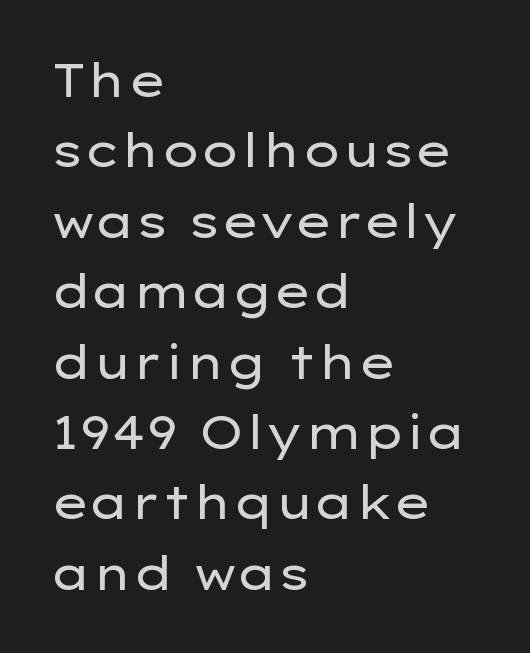
The image shows 46 px regular-weight, wide sans-serif type, upright; set left-aligned, normal line spacing (1.53x), normal letter spacing, not underlined; low stroke contrast and a medium x-height.
